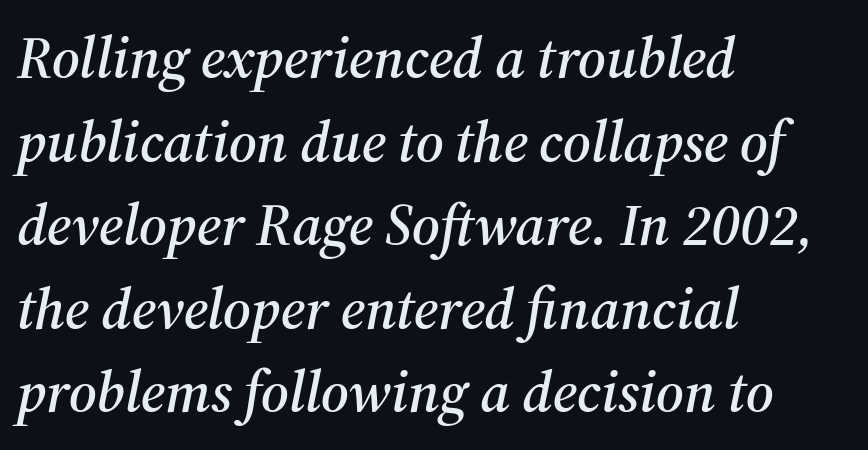
Q: Is the text italic (slanted)? A: Yes, it leans right by about 12 degrees.
Q: Is the typeface a serif or a sans-serif typeface? A: Serif.
Q: Is the text underlined? A: No.
Q: How is the paragraph aligned? A: Left-aligned.
Q: Is the spacing between letters normal or unusually wide? A: Normal.
Q: Is the spacing between lines tight, normal or loose? A: Normal.
Q: Width (condensed, normal, or wide)? A: Normal.
Q: Stroke contrast? A: Medium.
Q: x-height? A: Medium.
Q: Monospaced? A: No.
